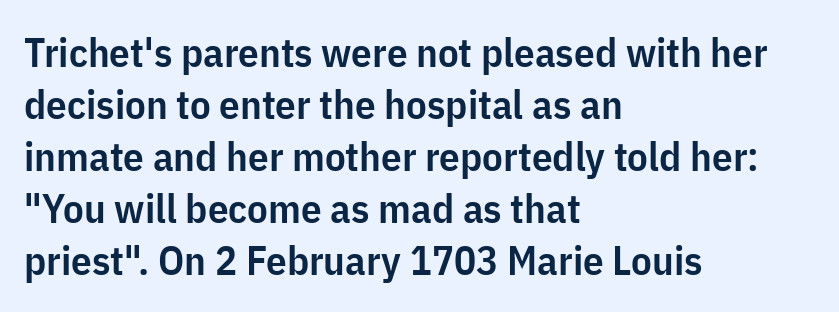
Q: Is the text bold? A: Semi-bold.
Q: Is the text italic (slanted)? A: No, it is upright.
Q: Is the typeface a serif or a sans-serif typeface? A: Sans-serif.
Q: Is the text underlined? A: No.
Q: How is the paragraph aligned? A: Left-aligned.
Q: Is the spacing between letters normal or unusually wide? A: Normal.
Q: Is the spacing between lines tight, normal or loose? A: Normal.
Q: Width (condensed, normal, or wide)? A: Condensed.
Q: Stroke contrast? A: Low.
Q: x-height? A: Medium.
Q: Monospaced? A: No.
